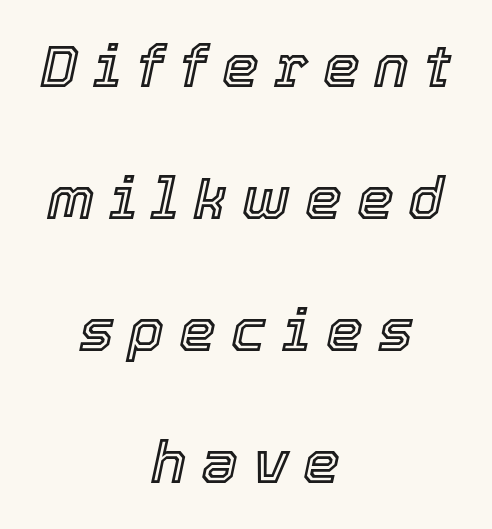
The image shows 59 px text type, italic (leaning right); set centered, loose line spacing (2.24x), unusually wide letter spacing (+0.25 em), not underlined; a medium x-height.
